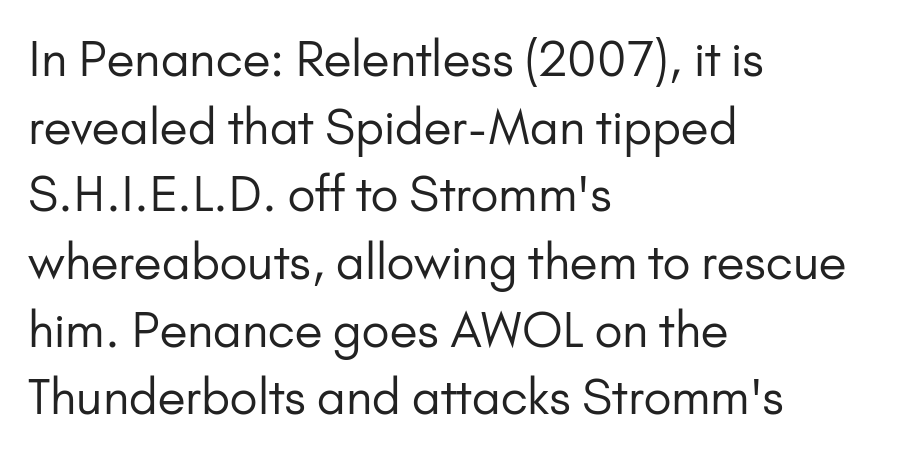
The passage shown is typed in a proportional face where columns would drift. Bold? No — there's no thickening of the strokes. Nobody drew a line under any word here. A classic flush-left, rag-right setting is used for this passage. Vertically, the passage feels balanced, rows spaced as you'd expect. Nobody touched the tracking dial on this one.
